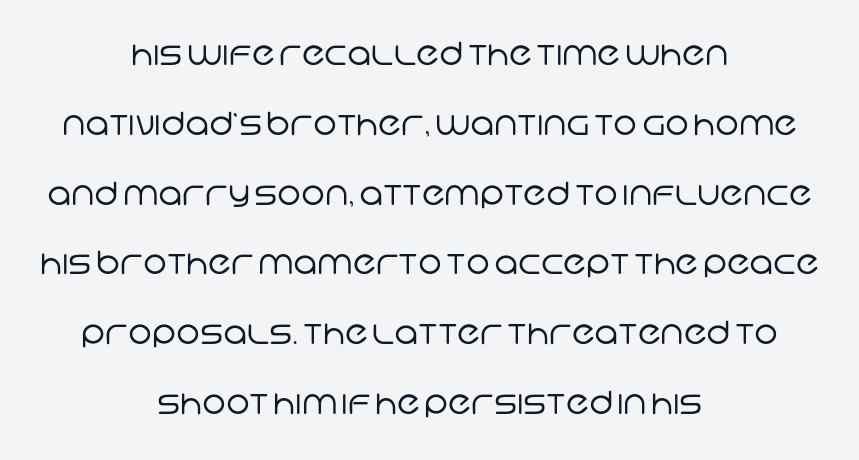
Note: no serifs on the glyphs. Both edges are ragged and mirror each other, which tells us the setting is centered. Letter spacing: default. Spacing verdict: proportional, widths tailored to each character. Is there much room between lines? Yes — plenty of vertical air separates them.
